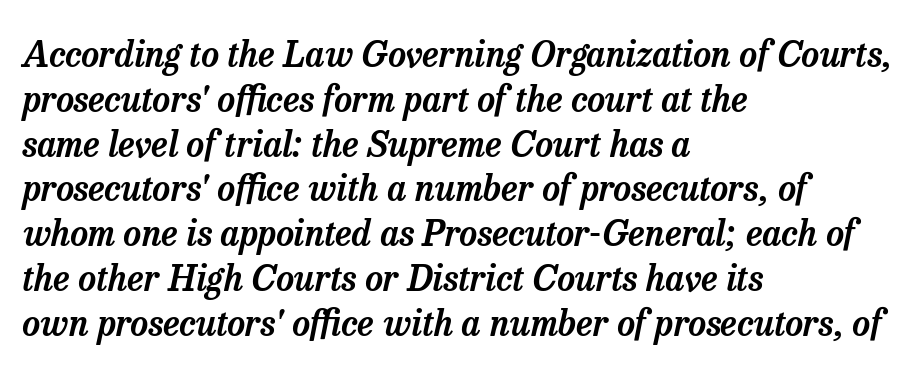
Q: Is the text italic (slanted)? A: Yes, it leans right by about 13 degrees.
Q: Is the typeface a serif or a sans-serif typeface? A: Serif.
Q: Is the text underlined? A: No.
Q: How is the paragraph aligned? A: Left-aligned.
Q: Is the spacing between letters normal or unusually wide? A: Normal.
Q: Is the spacing between lines tight, normal or loose? A: Normal.
Q: Width (condensed, normal, or wide)? A: Normal.
Q: Stroke contrast? A: Low.
Q: x-height? A: Medium.
Q: Monospaced? A: No.
